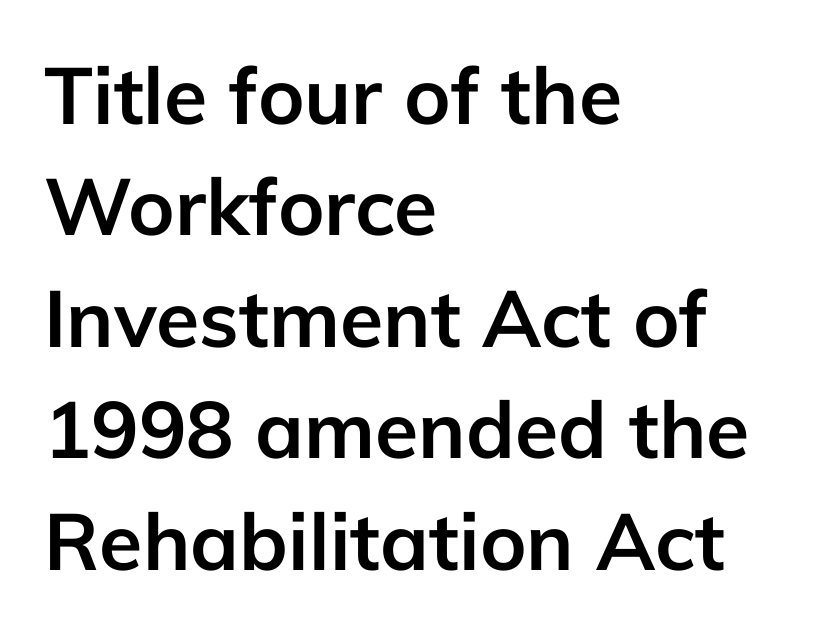
The image shows 79 px semibold sans-serif type, upright; set left-aligned, normal line spacing (1.41x), normal letter spacing, not underlined; low stroke contrast and a medium x-height.
